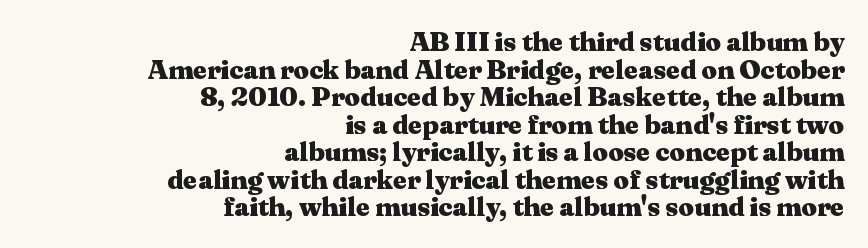
Bare-footed words on every line. If you drew a line through each stem, it would be perfectly vertical. The passage shown is emphatically bold. Each word holds together tightly as a unit, with standard inter-letter gaps. Whoever set this chose condensed vertical rhythm over breathing room.
